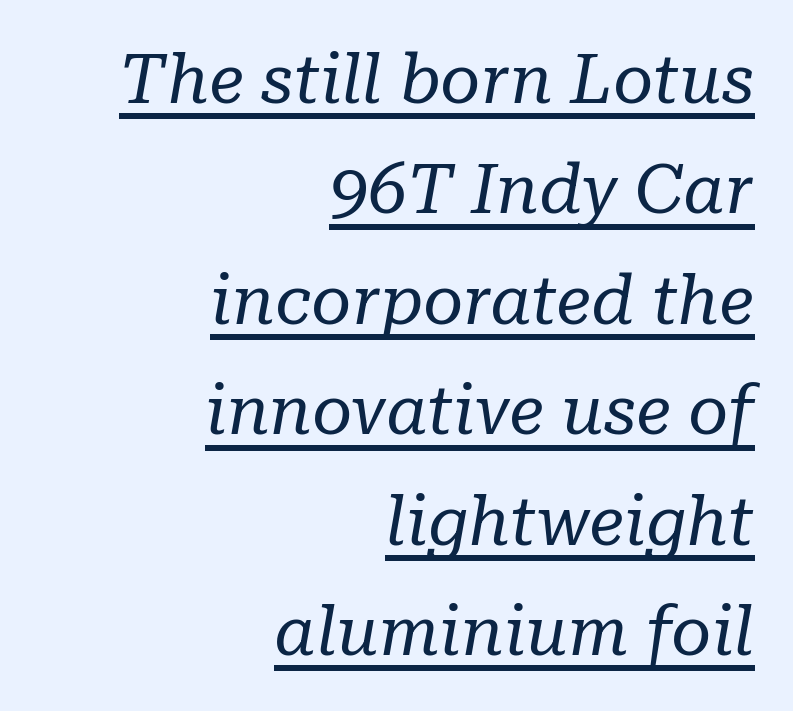
{"serif": "yes", "italic": "yes", "lean": "right", "slant_degrees": 10, "bold": "no", "weight": "regular", "width": "normal", "stroke_contrast": "low", "x_height": "medium", "monospaced": "no", "underline": "yes", "align": "right", "line_spacing": "normal", "line_spacing_ratio": 1.6, "letter_spacing": "normal", "letter_spacing_em": 0.0, "glyph_px": 69}
